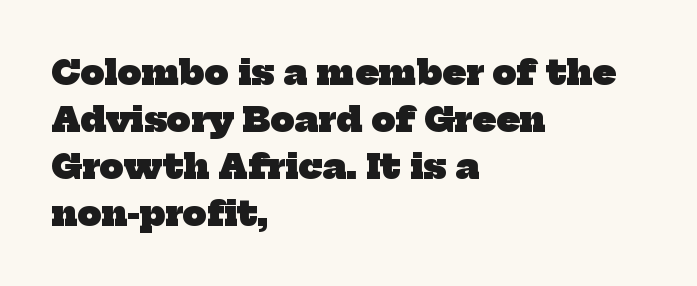
The image shows 34 px heavy serif type; set left-aligned, normal line spacing (1.38x), normal letter spacing, not underlined; low stroke contrast and a medium x-height.
